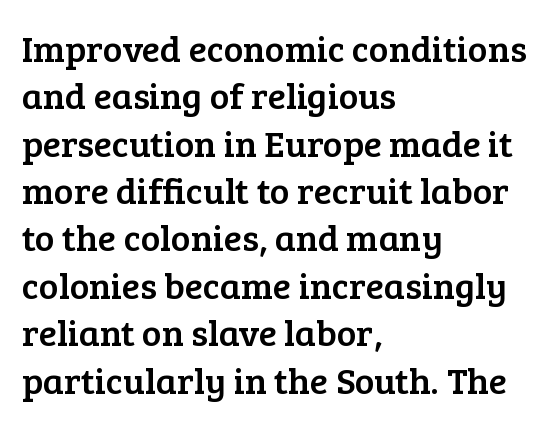
{"serif": "yes", "italic": "no", "width": "normal", "stroke_contrast": "low", "x_height": "medium", "monospaced": "no", "underline": "no", "align": "left", "line_spacing": "normal", "line_spacing_ratio": 1.28, "letter_spacing": "normal", "letter_spacing_em": 0.0, "glyph_px": 37}
